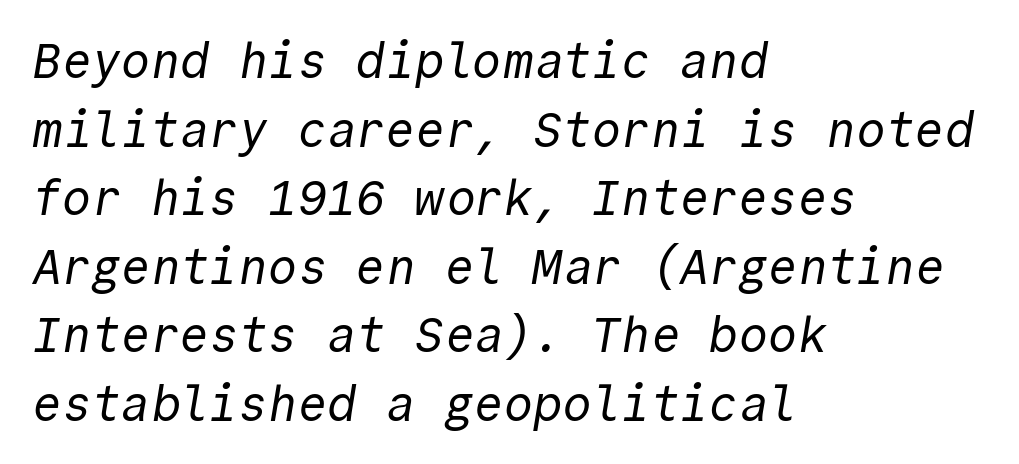
Notice how the passage keeps a crisp vertical edge on the left only. Line spacing here is normal. Is this a fixed-width face? Yes — each glyph sits in an identical cell. Nothing heavy about these letters — not bold at all. Nobody drew a line under any word here.
